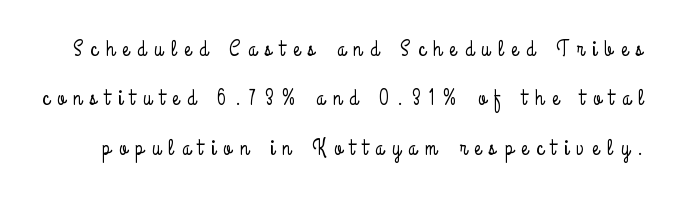
{"underline": "no", "line_spacing": "loose", "line_spacing_ratio": 2.25, "letter_spacing": "wide", "letter_spacing_em": 0.39, "glyph_px": 22}
